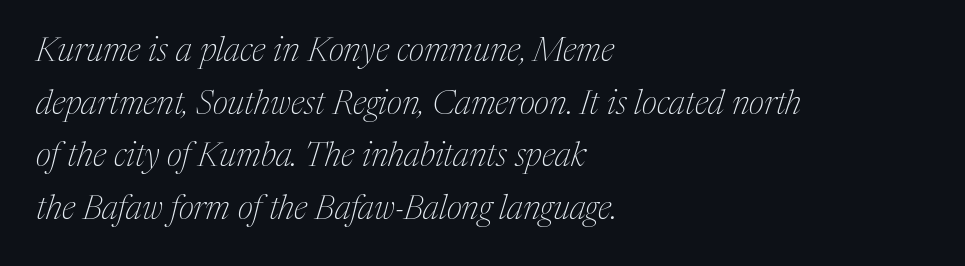
Q: Is the text bold? A: No.
Q: Is the text italic (slanted)? A: Yes, it leans right by about 17 degrees.
Q: Is the typeface a serif or a sans-serif typeface? A: Serif.
Q: Is the text underlined? A: No.
Q: How is the paragraph aligned? A: Left-aligned.
Q: Is the spacing between letters normal or unusually wide? A: Normal.
Q: Is the spacing between lines tight, normal or loose? A: Normal.
Q: Width (condensed, normal, or wide)? A: Normal.
Q: Stroke contrast? A: Medium.
Q: x-height? A: Medium.
Q: Monospaced? A: No.
